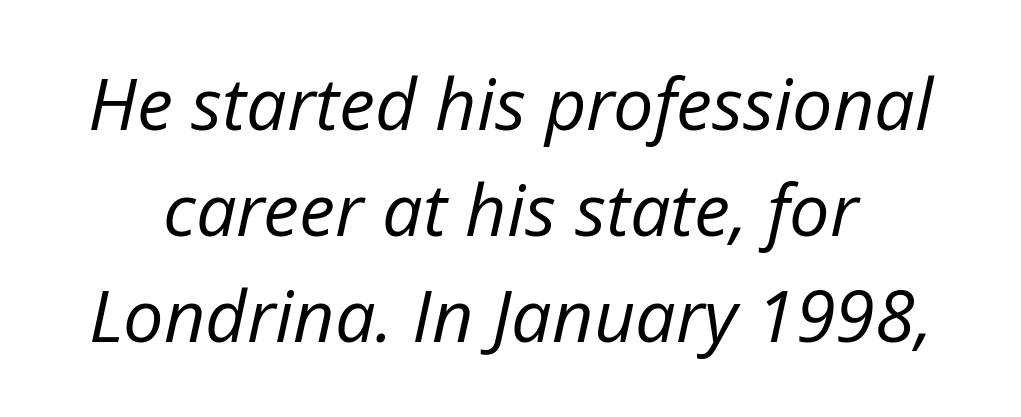
{"italic": "yes", "lean": "right", "slant_degrees": 12, "bold": "no", "weight": "regular", "width": "normal", "stroke_contrast": "low", "x_height": "medium", "monospaced": "no", "underline": "no", "line_spacing": "normal", "line_spacing_ratio": 1.47, "letter_spacing": "normal", "letter_spacing_em": 0.0, "glyph_px": 72}
